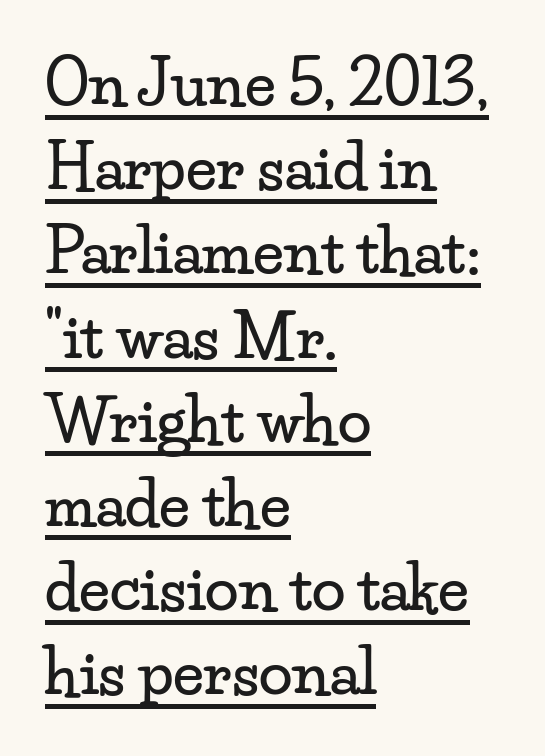
The line texture is even and compact thanks to regular tracking. These lines are rendered in a variable-pitch font. Rows of type keep a routine distance in the vertical direction. Does the copy run flush right? No — it runs flush left. A typographer would call this underscored text. Letterform terminals end in serifs throughout the passage.
